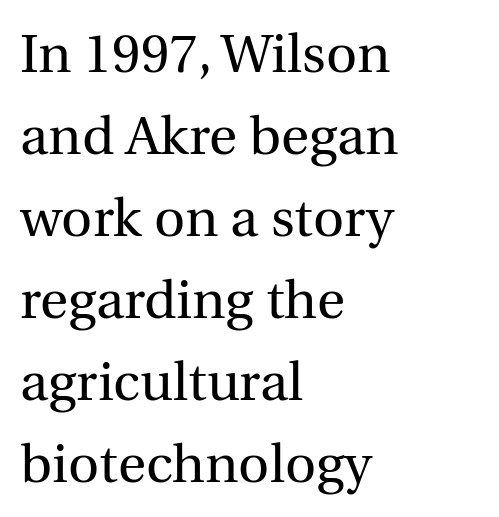
{"serif": "yes", "italic": "no", "bold": "no", "weight": "regular", "width": "normal", "x_height": "medium", "monospaced": "no", "underline": "no", "align": "left", "line_spacing": "normal", "line_spacing_ratio": 1.52, "letter_spacing": "normal", "letter_spacing_em": 0.0, "glyph_px": 54}
